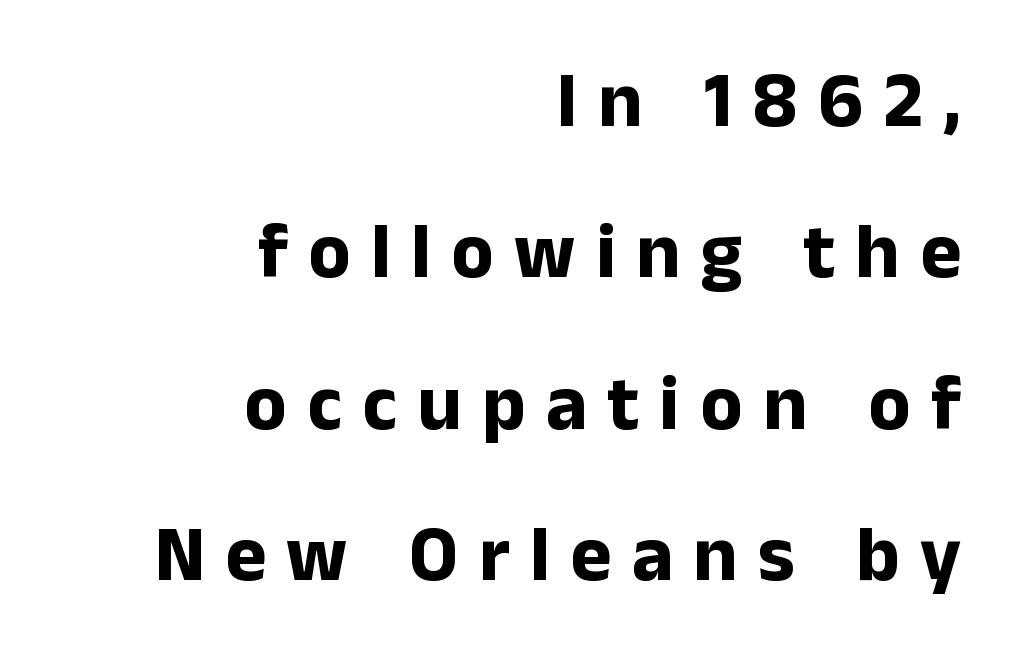
The text block is weighted toward the right margin, trailing off unevenly leftward. Note the varied advance widths — an 'i' is clearly narrower than an 'm'. In terms of leading, this rendering errs on the spacious side. As a designer I'd log this as weight 700, bold. Note: no serifs on the glyphs. Between one letter and the next there's a generous, obvious gap.
